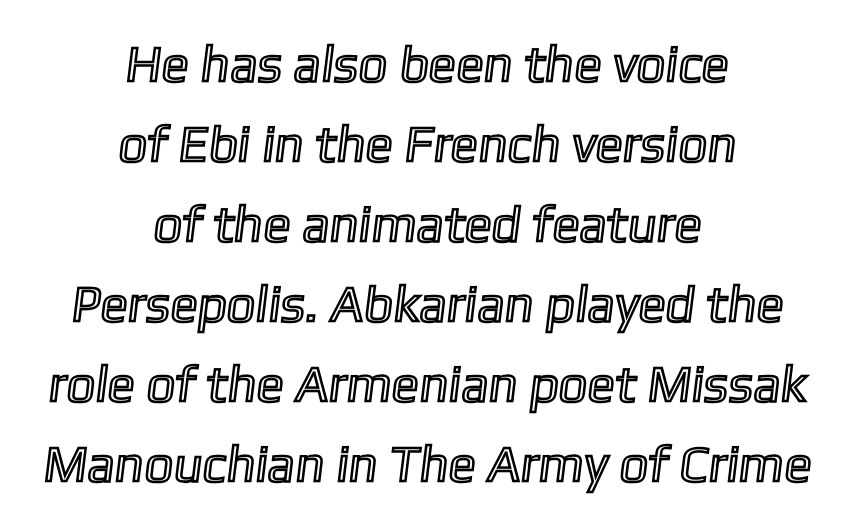
{"width": "normal", "x_height": "medium", "monospaced": "no", "underline": "no", "align": "center", "line_spacing": "normal", "line_spacing_ratio": 1.57, "letter_spacing": "normal", "letter_spacing_em": 0.0, "glyph_px": 51}
